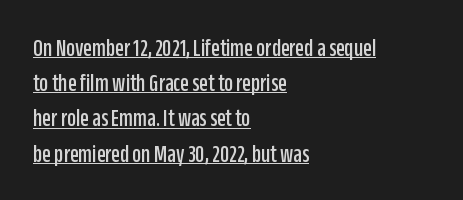
Between one letter and the next there's only the usual sliver of space. Regular leading. This sample uses an upright cut, with every glyph sitting square on the baseline. Reading down the block, your eye returns to a fixed left position each line.
